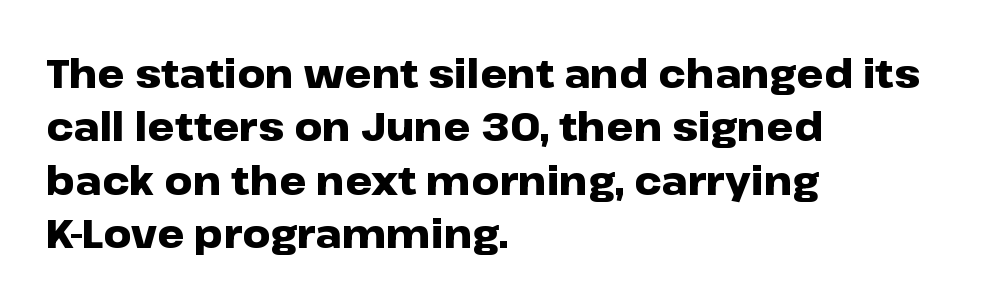
The image shows 39 px heavy, wide sans-serif type, upright; set left-aligned, normal line spacing (1.37x), normal letter spacing, not underlined; low stroke contrast and a medium x-height.
